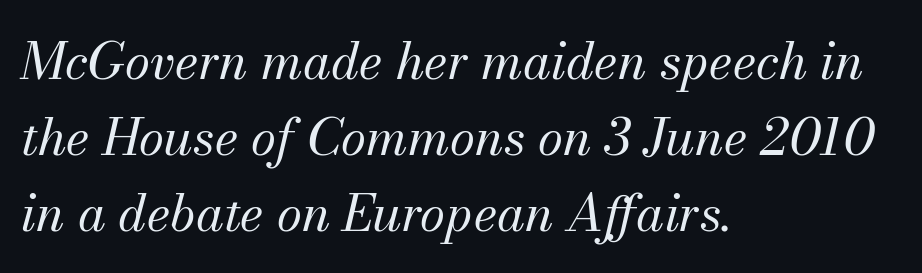
This is oblique type, the kind used for emphasis or titles. Proportional: the letters do not fall into vertical columns. In terms of letterspacing, this is plain default setting. The designer went with a serif here, giving each stem small feet.
